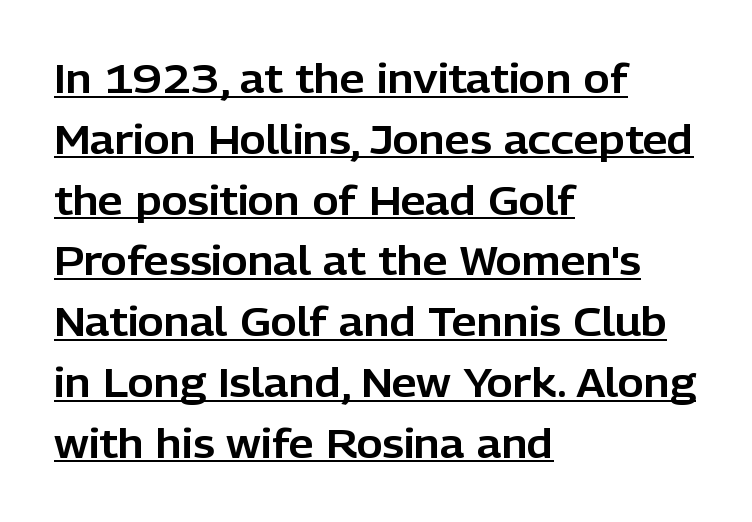
{"serif": "no", "italic": "no", "width": "normal", "stroke_contrast": "low", "x_height": "medium", "monospaced": "no", "underline": "yes", "align": "left", "line_spacing": "normal", "line_spacing_ratio": 1.52, "letter_spacing": "normal", "letter_spacing_em": 0.0, "glyph_px": 40}
